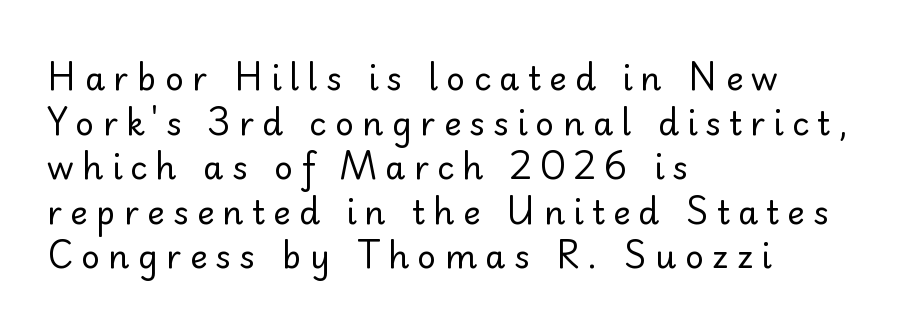
Q: Is the text bold? A: No.
Q: Is the text italic (slanted)? A: No, it is upright.
Q: Is the typeface a serif or a sans-serif typeface? A: Sans-serif.
Q: Is the text underlined? A: No.
Q: How is the paragraph aligned? A: Left-aligned.
Q: Is the spacing between letters normal or unusually wide? A: Unusually wide.
Q: Is the spacing between lines tight, normal or loose? A: Normal.
Q: Width (condensed, normal, or wide)? A: Normal.
Q: Stroke contrast? A: Low.
Q: x-height? A: Small.
Q: Monospaced? A: No.
